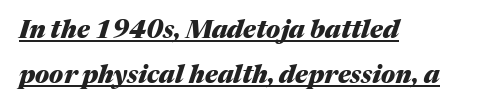
Q: Is the text bold? A: Yes.
Q: Is the text italic (slanted)? A: Yes, it leans right by about 17 degrees.
Q: Is the text underlined? A: Yes.
Q: How is the paragraph aligned? A: Left-aligned.
Q: Is the spacing between letters normal or unusually wide? A: Normal.
